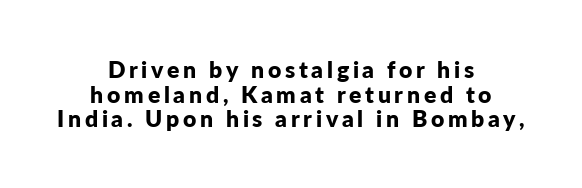
Q: Is the text bold? A: Yes.
Q: Is the text italic (slanted)? A: No, it is upright.
Q: Is the text underlined? A: No.
Q: How is the paragraph aligned? A: Centered.
Q: Is the spacing between lines tight, normal or loose? A: Tight.
